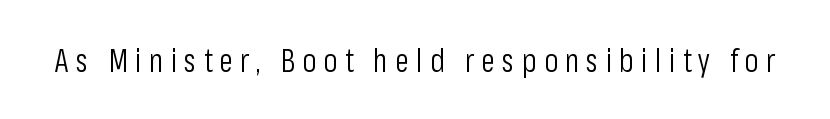
Q: Is the text bold? A: No.
Q: Is the text italic (slanted)? A: No, it is upright.
Q: Is the typeface a serif or a sans-serif typeface? A: Sans-serif.
Q: Is the text underlined? A: No.
Q: Is the spacing between letters normal or unusually wide? A: Unusually wide.
Q: Width (condensed, normal, or wide)? A: Condensed.
Q: Stroke contrast? A: Low.
Q: x-height? A: Medium.
Q: Monospaced? A: No.
